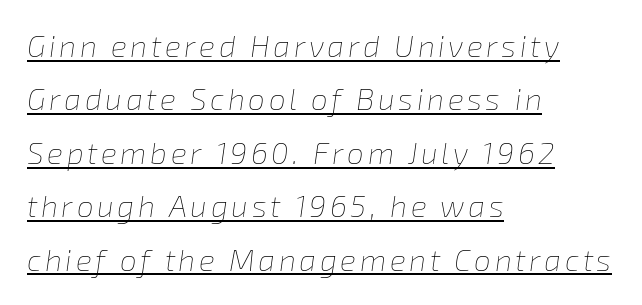
Q: Is the text bold? A: No.
Q: Is the text italic (slanted)? A: Yes, it leans right by about 8 degrees.
Q: Is the text underlined? A: Yes.
Q: How is the paragraph aligned? A: Left-aligned.
Q: Width (condensed, normal, or wide)? A: Normal.
Q: Stroke contrast? A: Low.
Q: x-height? A: Medium.
Q: Monospaced? A: No.
